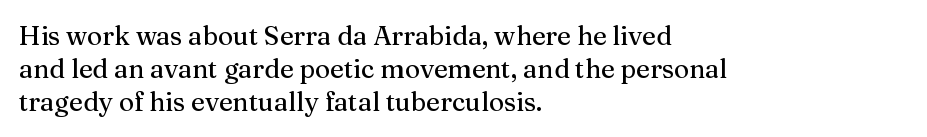
Each new line begins a customary step beneath the previous one. The passage shown is not underscored anywhere. Unlike italic type, these characters show no tilt at all. Casual observation: everything's shoved over to the left.
